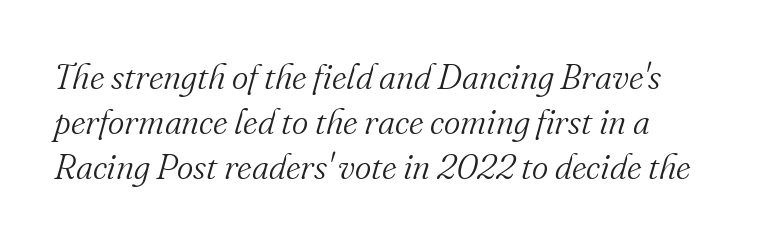
{"serif": "yes", "italic": "yes", "lean": "right", "slant_degrees": 16, "bold": "no", "weight": "light", "width": "normal", "stroke_contrast": "medium", "x_height": "small", "monospaced": "no", "underline": "no", "align": "left", "line_spacing": "normal", "line_spacing_ratio": 1.29, "letter_spacing": "normal", "letter_spacing_em": 0.0, "glyph_px": 35}
